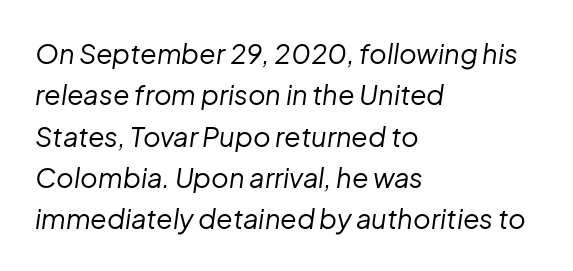
Q: Is the text bold? A: No.
Q: Is the text italic (slanted)? A: Yes, it leans right by about 8 degrees.
Q: Is the text underlined? A: No.
Q: How is the paragraph aligned? A: Left-aligned.
Q: Is the spacing between letters normal or unusually wide? A: Normal.
Q: Is the spacing between lines tight, normal or loose? A: Normal.
